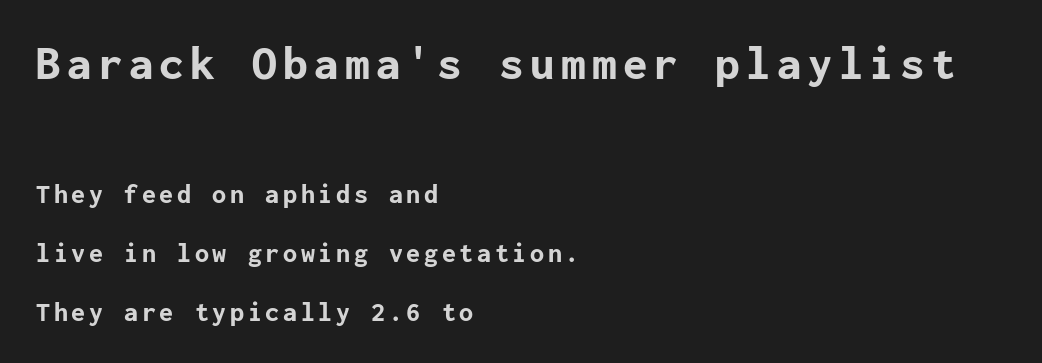
Q: Is the text bold? A: Yes.
Q: Is the text italic (slanted)? A: No, it is upright.
Q: Is the typeface a serif or a sans-serif typeface? A: Sans-serif.
Q: Is the text underlined? A: No.
Q: How is the paragraph aligned? A: Left-aligned.
Q: Is the spacing between lines tight, normal or loose? A: Loose.
Q: Which block of text is set in a larger size, the first (top) or the second (bottom)? A: The first (top) one.
Q: Width (condensed, normal, or wide)? A: Normal.
Q: Stroke contrast? A: Low.
Q: x-height? A: Medium.
